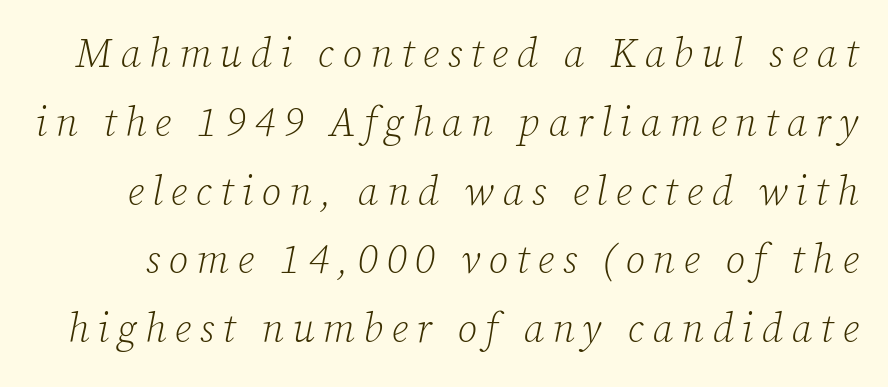
Each letter's strokes conclude with small projecting serifs. The words here are not underlined. This sample has the flowing, uneven cadence of proportional lettering. Designer's note — italics engaged.
